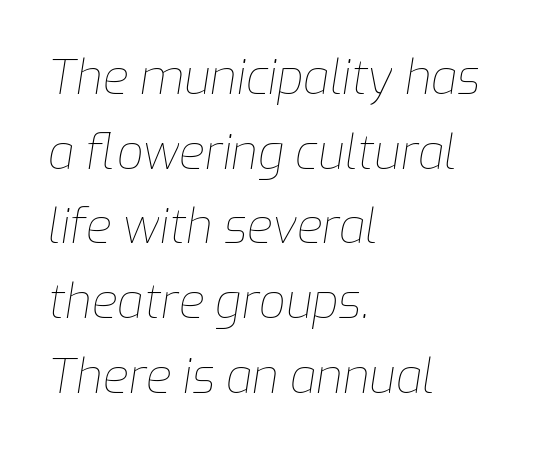
Slant detected: the letters are inclined. The rendering keeps characters at their native spacing. The face looks like a standard text weight, possibly lighter. Honestly, there is no underline to notice here at all. The vertical gap from one line to the next is medium.
